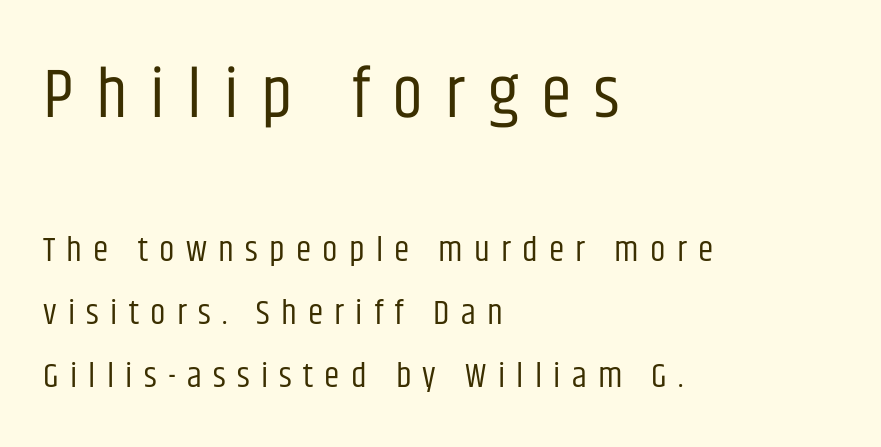
Q: Is the text bold? A: No.
Q: Is the text italic (slanted)? A: No, it is upright.
Q: Is the typeface a serif or a sans-serif typeface? A: Sans-serif.
Q: Is the text underlined? A: No.
Q: How is the paragraph aligned? A: Left-aligned.
Q: Is the spacing between letters normal or unusually wide? A: Unusually wide.
Q: Which block of text is set in a larger size, the first (top) or the second (bottom)? A: The first (top) one.
Q: Width (condensed, normal, or wide)? A: Condensed.
Q: Stroke contrast? A: Low.
Q: x-height? A: Large.
Q: Monospaced? A: No.
